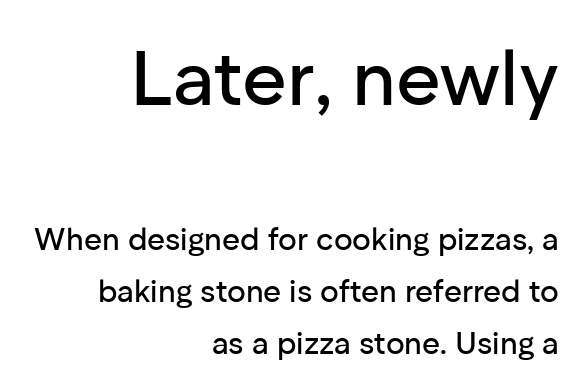
The image shows 77 px sans-serif type, upright; set right-aligned, normal line spacing (1.68x), normal letter spacing, not underlined; the first (top) block is 2.48x larger; low stroke contrast and a medium x-height.
